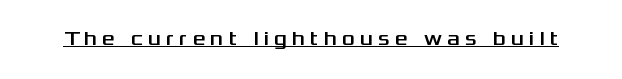
Q: Is the text italic (slanted)? A: No, it is upright.
Q: Is the text underlined? A: Yes.
Q: Is the spacing between letters normal or unusually wide? A: Unusually wide.
